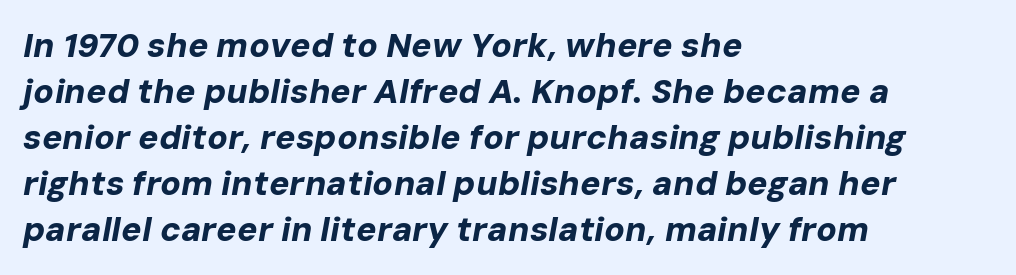
Q: Is the text bold? A: Yes.
Q: Is the text italic (slanted)? A: Yes, it leans right by about 10 degrees.
Q: Is the text underlined? A: No.
Q: How is the paragraph aligned? A: Left-aligned.
Q: Is the spacing between letters normal or unusually wide? A: Normal.
Q: Is the spacing between lines tight, normal or loose? A: Normal.
Q: Width (condensed, normal, or wide)? A: Normal.
Q: Stroke contrast? A: Low.
Q: x-height? A: Medium.
Q: Monospaced? A: No.
